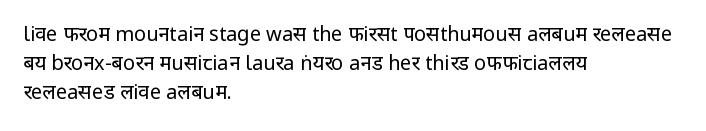
The image shows 20 px text type, upright; set left-aligned, normal line spacing (1.45x), normal letter spacing, not underlined.
